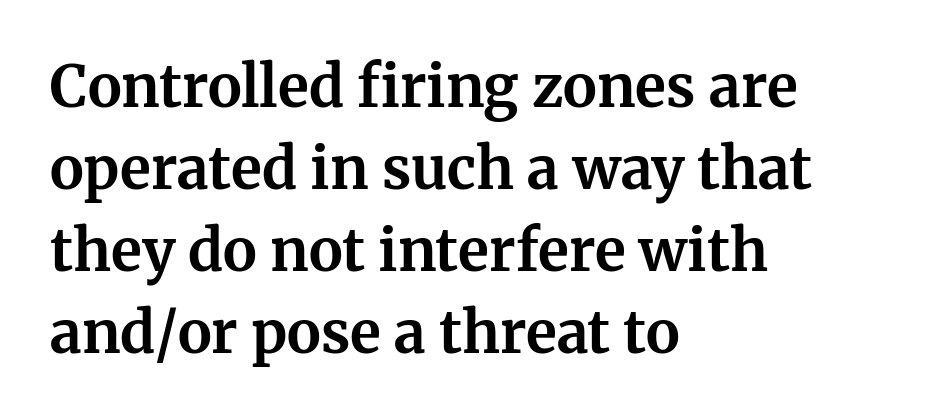
Q: Is the text bold? A: Yes.
Q: Is the text italic (slanted)? A: No, it is upright.
Q: Is the typeface a serif or a sans-serif typeface? A: Serif.
Q: Is the text underlined? A: No.
Q: How is the paragraph aligned? A: Left-aligned.
Q: Is the spacing between letters normal or unusually wide? A: Normal.
Q: Is the spacing between lines tight, normal or loose? A: Normal.
Q: Width (condensed, normal, or wide)? A: Normal.
Q: Stroke contrast? A: Medium.
Q: x-height? A: Medium.
Q: Monospaced? A: No.
